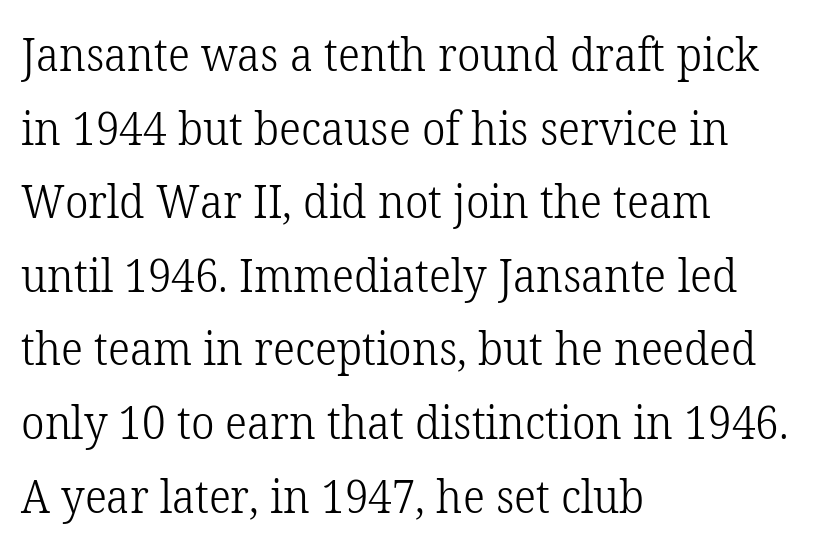
Notice how descenders clear the ascenders below comfortably — that's standard leading. Rule under the text: the space is simply empty. Each letter keeps its own natural width here, so spacing adapts to shape. The lettering stays uniformly vertical, giving the passage a roman look. Yep, those are serifs on the letters.
